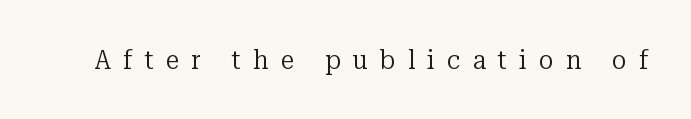
The image shows 27 px text type, upright; set unusually wide letter spacing (+0.46 em), not underlined.
